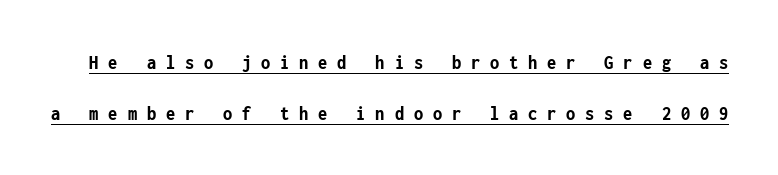
{"italic": "no", "bold": "yes", "underline": "yes", "line_spacing": "loose", "line_spacing_ratio": 2.45, "letter_spacing": "wide", "letter_spacing_em": 0.47, "glyph_px": 21}
